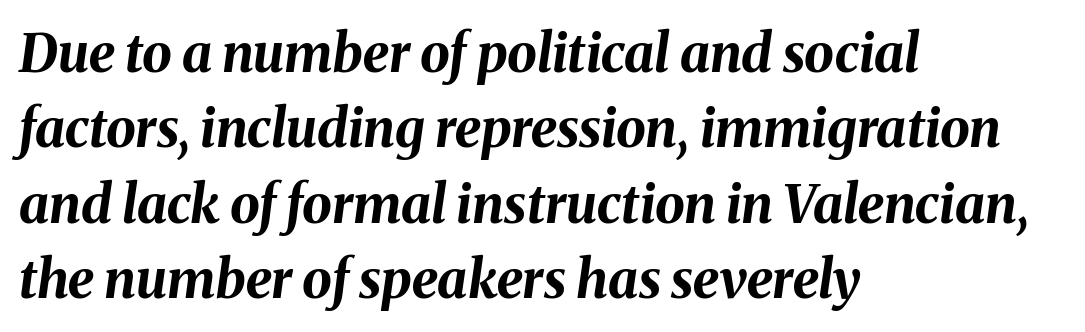
{"italic": "yes", "lean": "right", "slant_degrees": 8, "bold": "yes", "weight": "bold", "width": "normal", "stroke_contrast": "medium", "x_height": "medium", "monospaced": "no", "underline": "no", "align": "left", "line_spacing": "normal", "line_spacing_ratio": 1.42, "letter_spacing": "normal", "letter_spacing_em": 0.0, "glyph_px": 53}
